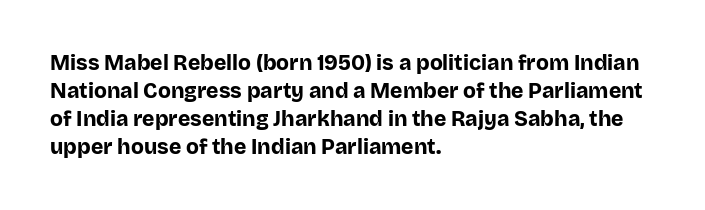
{"italic": "no", "bold": "yes", "underline": "no", "align": "left", "line_spacing": "normal", "line_spacing_ratio": 1.33, "letter_spacing": "normal", "letter_spacing_em": 0.0, "glyph_px": 21}
